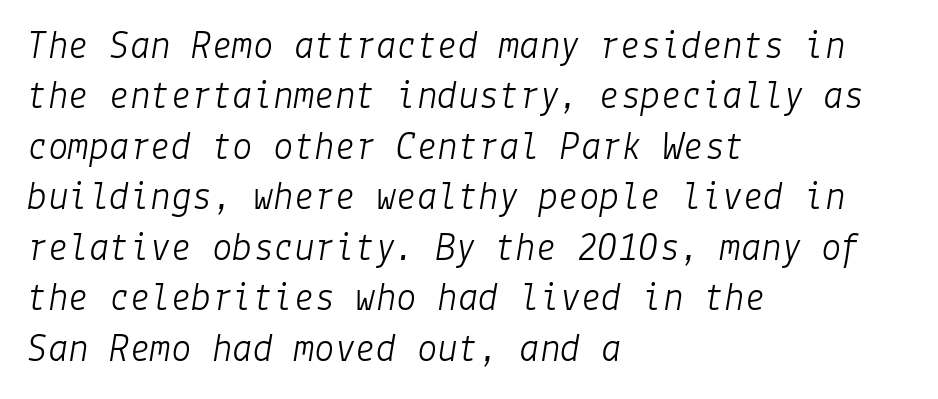
The face looks like a standard text weight, possibly lighter. Every row of glyphs begins at an identical x-position on the left. The space directly below the letters is spotless. Observe the lean: these are italic letterforms.
